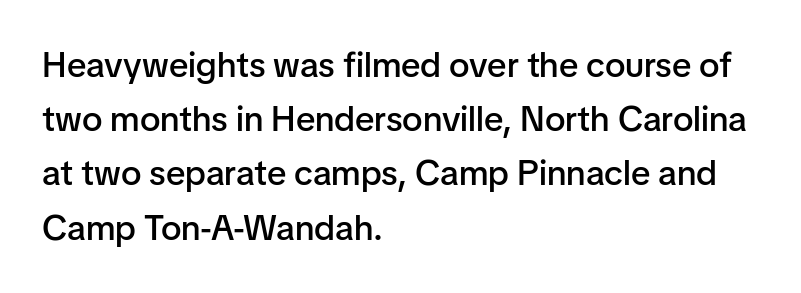
The image shows 35 px semibold sans-serif type, upright; set left-aligned, normal line spacing (1.55x), normal letter spacing, not underlined; low stroke contrast and a medium x-height.
